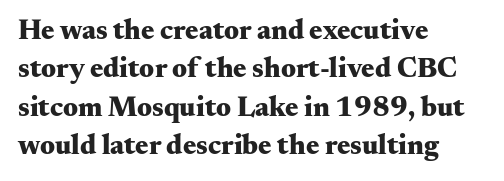
Q: Is the text bold? A: Yes.
Q: Is the text italic (slanted)? A: No, it is upright.
Q: Is the typeface a serif or a sans-serif typeface? A: Serif.
Q: Is the text underlined? A: No.
Q: How is the paragraph aligned? A: Left-aligned.
Q: Is the spacing between letters normal or unusually wide? A: Normal.
Q: Is the spacing between lines tight, normal or loose? A: Normal.
Q: Width (condensed, normal, or wide)? A: Wide.
Q: Stroke contrast? A: Medium.
Q: x-height? A: Small.
Q: Monospaced? A: No.
